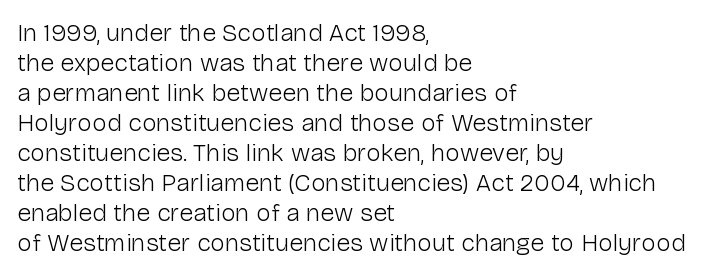
{"italic": "no", "bold": "no", "underline": "no", "align": "left", "line_spacing_ratio": 1.2, "letter_spacing": "normal", "letter_spacing_em": 0.0, "glyph_px": 25}
